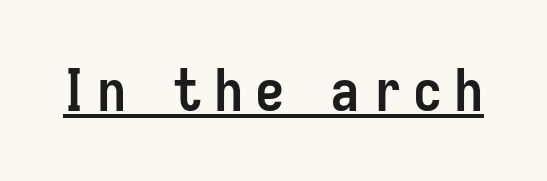
{"serif": "no", "italic": "no", "bold": "yes", "weight": "semibold", "width": "condensed", "stroke_contrast": "low", "x_height": "medium", "monospaced": "no", "underline": "yes", "letter_spacing": "wide", "letter_spacing_em": 0.2, "glyph_px": 59}
